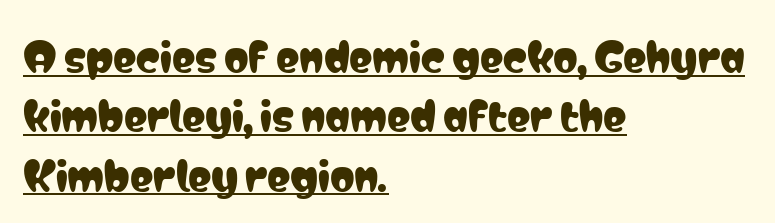
{"serif": "no", "italic": "no", "width": "condensed", "stroke_contrast": "low", "x_height": "medium", "monospaced": "no", "underline": "yes", "align": "left", "line_spacing": "normal", "line_spacing_ratio": 1.52, "letter_spacing": "normal", "letter_spacing_em": 0.0, "glyph_px": 39}
